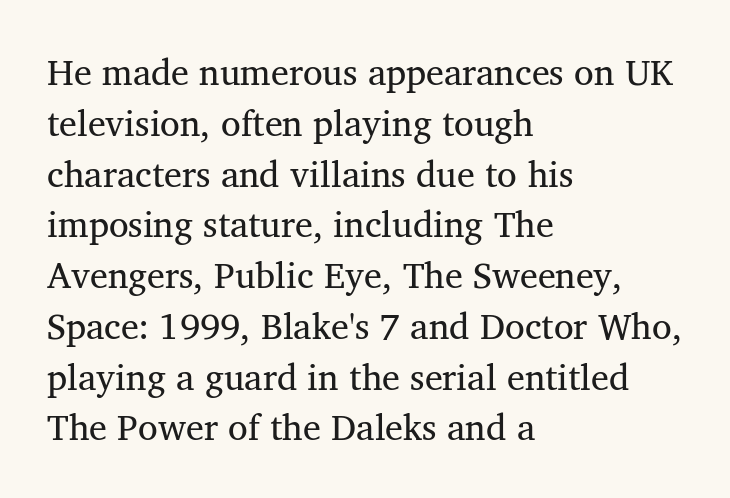
The image shows 36 px regular-weight serif type, upright; set left-aligned, normal line spacing (1.41x), normal letter spacing, not underlined; medium stroke contrast and a medium x-height.
